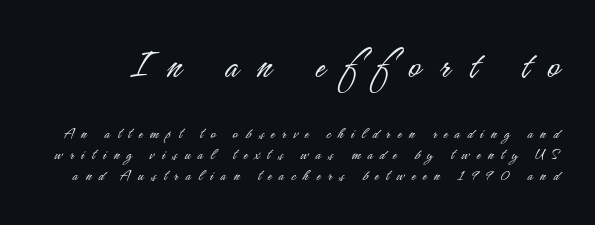
Q: Is the text bold? A: No.
Q: Is the text italic (slanted)? A: Yes.
Q: Is the typeface a serif or a sans-serif typeface? A: Sans-serif.
Q: Is the text underlined? A: No.
Q: Is the spacing between letters normal or unusually wide? A: Unusually wide.
Q: Which block of text is set in a larger size, the first (top) or the second (bottom)? A: The first (top) one.
Q: Width (condensed, normal, or wide)? A: Condensed.
Q: Stroke contrast? A: Low.
Q: x-height? A: Small.
Q: Monospaced? A: No.
